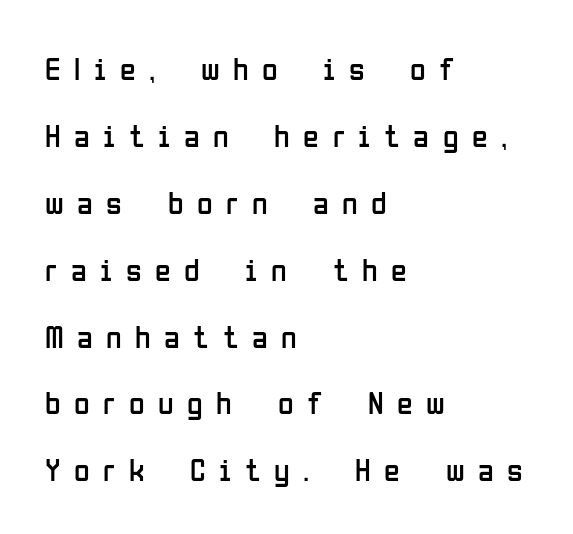
Q: Is the text bold? A: No.
Q: Is the text italic (slanted)? A: No, it is upright.
Q: Is the typeface a serif or a sans-serif typeface? A: Sans-serif.
Q: Is the text underlined? A: No.
Q: How is the paragraph aligned? A: Left-aligned.
Q: Is the spacing between letters normal or unusually wide? A: Unusually wide.
Q: Is the spacing between lines tight, normal or loose? A: Loose.
Q: Width (condensed, normal, or wide)? A: Condensed.
Q: Stroke contrast? A: Low.
Q: x-height? A: Medium.
Q: Monospaced? A: No.
